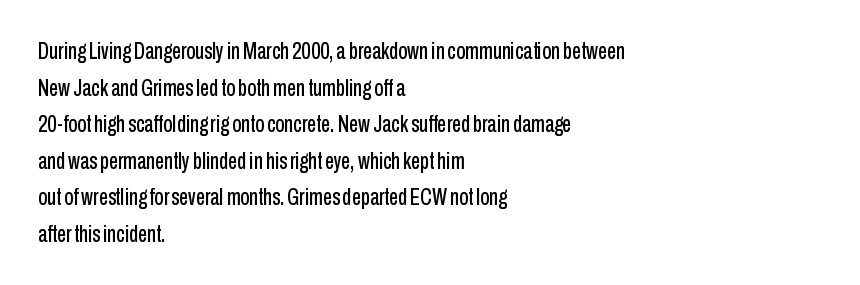
{"italic": "no", "underline": "no", "align": "left", "line_spacing": "normal", "line_spacing_ratio": 1.59, "letter_spacing": "normal", "letter_spacing_em": 0.0, "glyph_px": 23}
